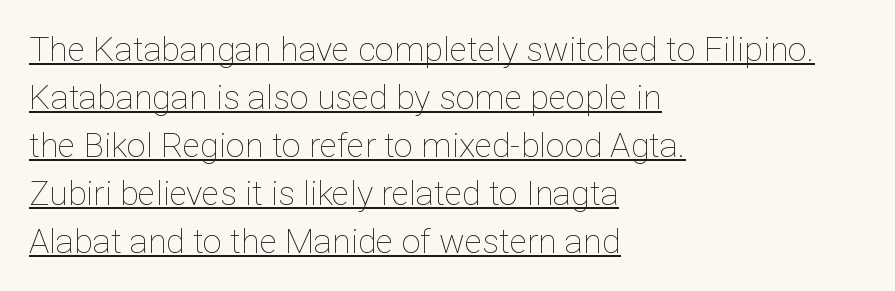
The image shows 34 px thin type, upright; set left-aligned, normal line spacing (1.41x), normal letter spacing, underlined; low stroke contrast and a medium x-height.
